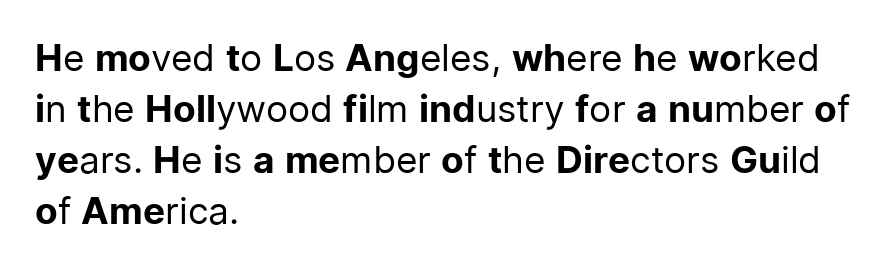
Characters follow at the spacing the type designer built in. Horizontal alignment here is leftward, the default for most running prose. The specimen reads as upright at a glance. Underlining? Definitely not there. Line spacing here is normal.
